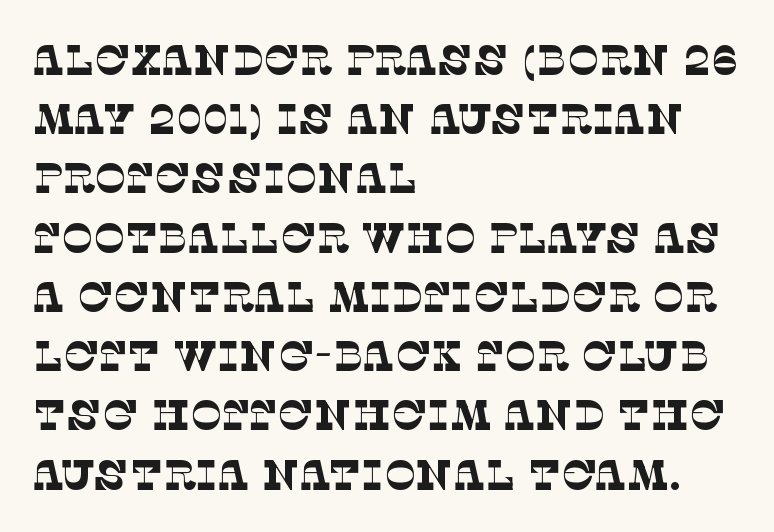
{"serif": "yes", "bold": "no", "weight": "thin", "width": "normal", "stroke_contrast": "low", "x_height": "large", "monospaced": "no", "underline": "no", "align": "left", "line_spacing": "normal", "line_spacing_ratio": 1.41, "letter_spacing": "normal", "letter_spacing_em": 0.0, "glyph_px": 42}
